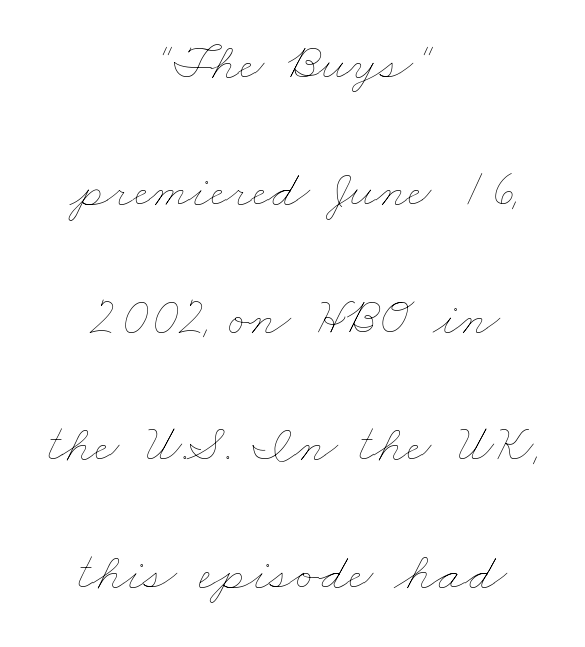
Q: Is the text bold? A: No.
Q: Is the text underlined? A: No.
Q: How is the paragraph aligned? A: Centered.
Q: Is the spacing between letters normal or unusually wide? A: Normal.
Q: Is the spacing between lines tight, normal or loose? A: Loose.
Q: Width (condensed, normal, or wide)? A: Wide.
Q: Stroke contrast? A: Low.
Q: x-height? A: Small.
Q: Monospaced? A: No.
